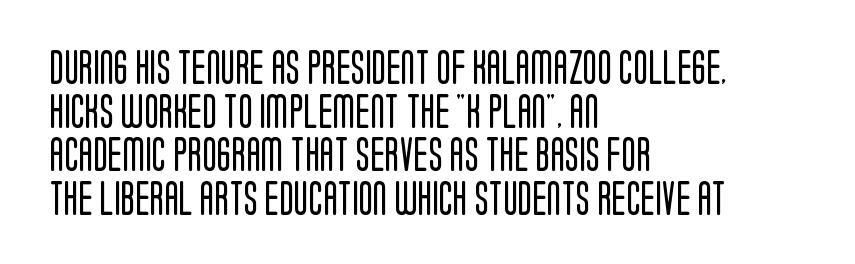
Does the copy run flush right? No — it runs flush left. The line-height multiplier appears to be the usual default. What stands out about the letter spacing? Nothing — it is the standard amount. Summary of weight: not heavy and not bold.
